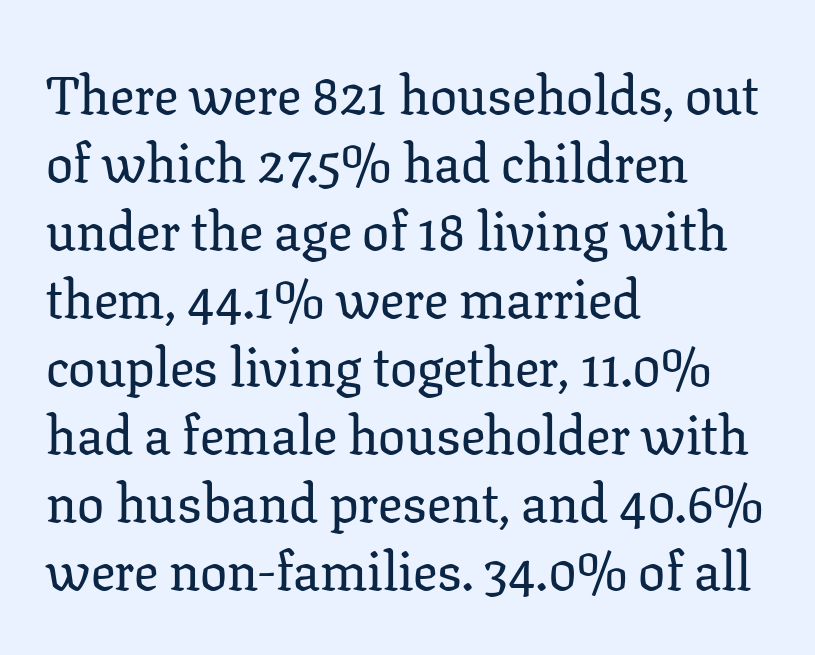
The image shows 54 px serif type, upright; set left-aligned, normal line spacing (1.26x), normal letter spacing, not underlined; low stroke contrast and a medium x-height.
